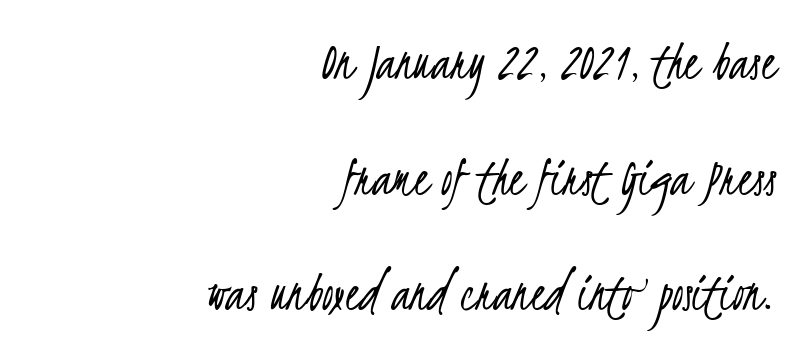
Type style note: lacks serifs. The font sits on the lighter half of the weight spectrum, regular included. Character widths vary here, with narrow letters taking less room than wide ones. These lines keep a tight, regular rhythm from letter to letter.
